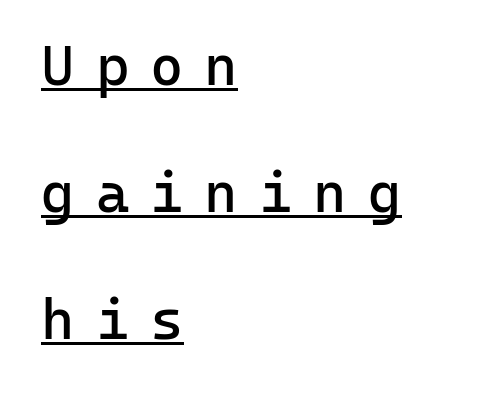
The typesetter chose a ragged-right arrangement here. These lines were composed using upright roman letters. The horizontal fit of the characters is loose and conspicuously gappy. Each letter, wide or thin by design, is forced into the same width here. Each new line begins a long way beneath the previous one.
